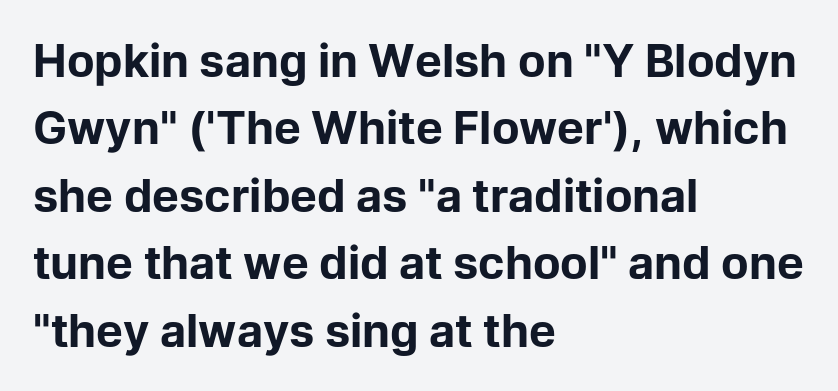
The image shows 45 px bold sans-serif type, upright; set left-aligned, normal line spacing (1.5x), normal letter spacing, not underlined; low stroke contrast and a medium x-height.
